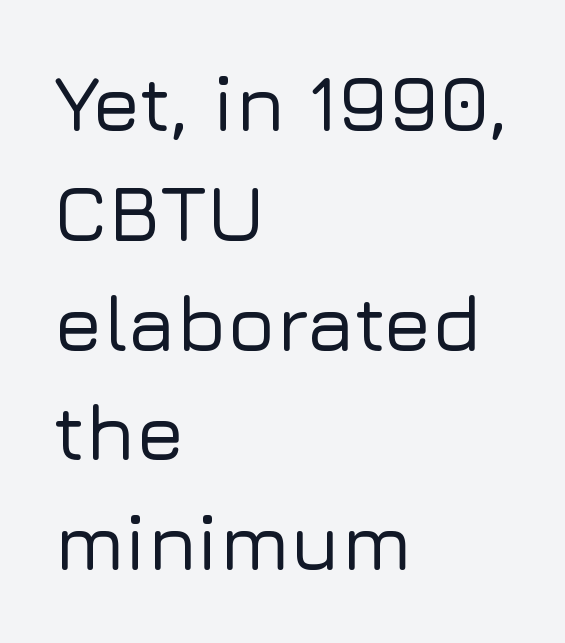
Q: Is the text italic (slanted)? A: No, it is upright.
Q: Is the typeface a serif or a sans-serif typeface? A: Sans-serif.
Q: Is the text underlined? A: No.
Q: How is the paragraph aligned? A: Left-aligned.
Q: Is the spacing between letters normal or unusually wide? A: Normal.
Q: Is the spacing between lines tight, normal or loose? A: Normal.
Q: Width (condensed, normal, or wide)? A: Normal.
Q: Stroke contrast? A: Low.
Q: x-height? A: Medium.
Q: Monospaced? A: No.
